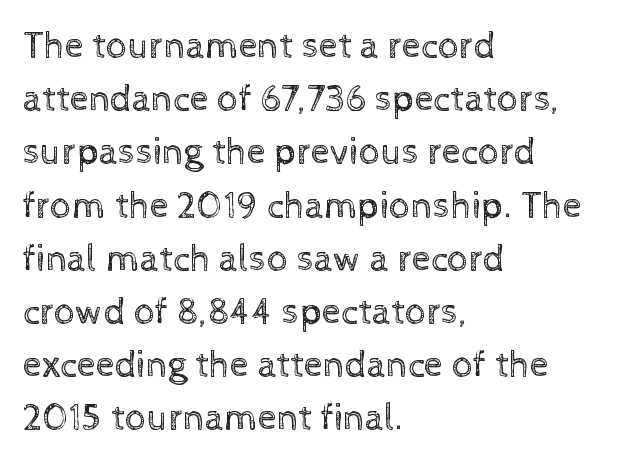
Any mark beneath the type? The region is blank. The typeface has the unassuming heft of standard copy or less. Varying glyph widths throughout — classic text-font behaviour. The letters sit at their default tracking, neither squeezed nor spread.
